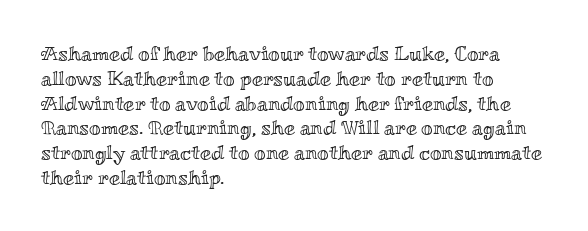
The image shows 20 px text type, upright; set left-aligned, line spacing 1.24x, normal letter spacing, not underlined.
